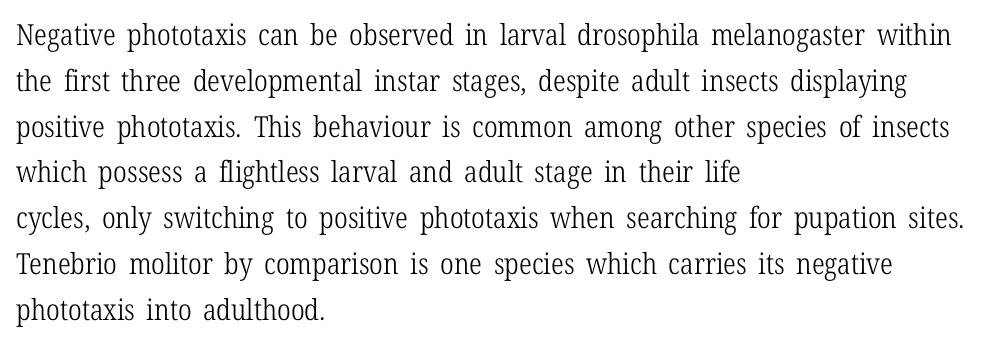
{"serif": "yes", "italic": "no", "bold": "no", "weight": "light", "width": "condensed", "stroke_contrast": "low", "x_height": "medium", "monospaced": "no", "underline": "no", "align": "left", "line_spacing": "normal", "line_spacing_ratio": 1.58, "letter_spacing": "normal", "letter_spacing_em": 0.0, "glyph_px": 29}
